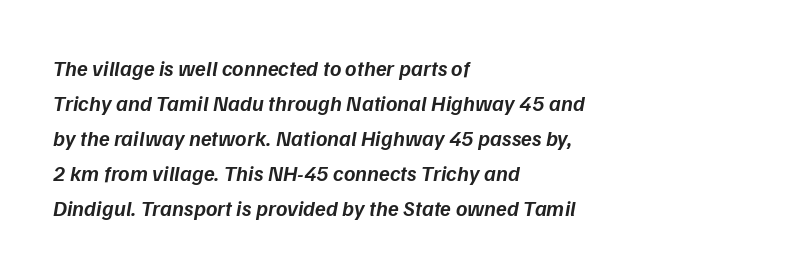
{"italic": "yes", "lean": "right", "slant_degrees": 9, "bold": "semi", "underline": "no", "align": "left", "line_spacing": "normal", "line_spacing_ratio": 1.59, "letter_spacing": "normal", "letter_spacing_em": 0.0, "glyph_px": 22}
